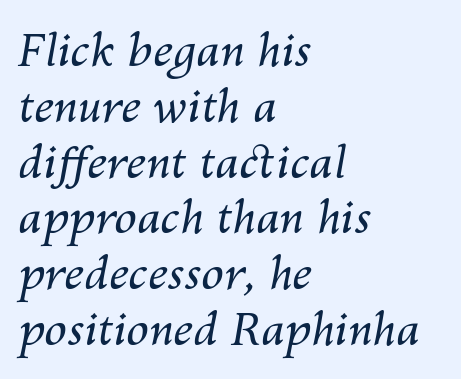
Q: Is the text bold? A: No.
Q: Is the text italic (slanted)? A: Yes, it leans right by about 10 degrees.
Q: Is the text underlined? A: No.
Q: How is the paragraph aligned? A: Left-aligned.
Q: Is the spacing between letters normal or unusually wide? A: Normal.
Q: Width (condensed, normal, or wide)? A: Normal.
Q: Stroke contrast? A: Medium.
Q: x-height? A: Medium.
Q: Monospaced? A: No.
